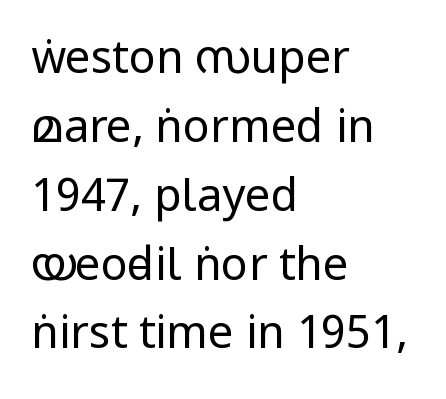
Q: Is the text bold? A: No.
Q: Is the text italic (slanted)? A: No, it is upright.
Q: Is the typeface a serif or a sans-serif typeface? A: Sans-serif.
Q: Is the text underlined? A: No.
Q: How is the paragraph aligned? A: Left-aligned.
Q: Is the spacing between letters normal or unusually wide? A: Normal.
Q: Is the spacing between lines tight, normal or loose? A: Normal.
Q: Width (condensed, normal, or wide)? A: Condensed.
Q: Stroke contrast? A: Low.
Q: x-height? A: Large.
Q: Monospaced? A: No.
